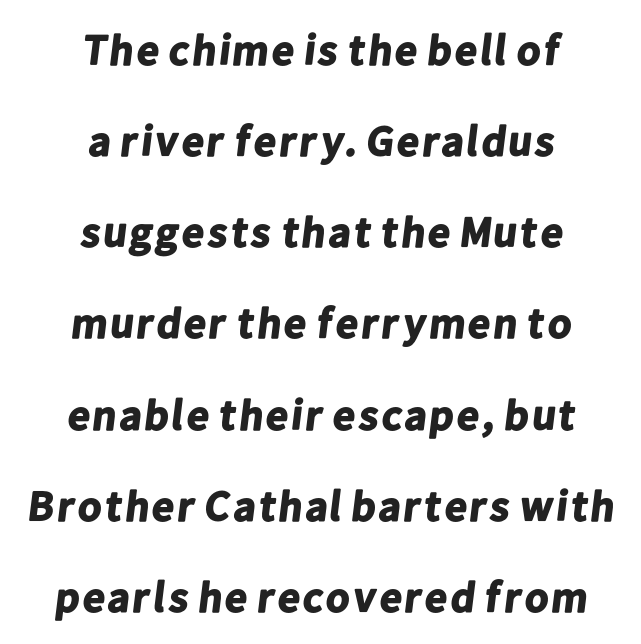
Vertical spacing — loose. Reading down the block, each line starts at a different indent, mirrored at its end. Rule under the text: the space is simply empty. Here the designer chose a conventional face with non-uniform glyph widths. The typeface chosen for these lines omits serifs.
